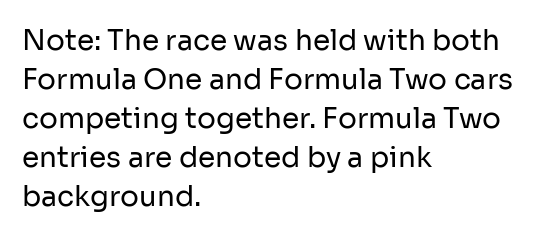
{"serif": "no", "italic": "no", "bold": "no", "weight": "regular", "width": "normal", "stroke_contrast": "low", "x_height": "medium", "monospaced": "no", "underline": "no", "align": "left", "line_spacing": "normal", "line_spacing_ratio": 1.39, "letter_spacing": "normal", "letter_spacing_em": 0.0, "glyph_px": 28}
